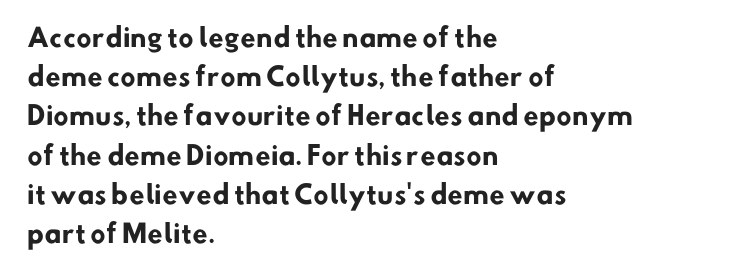
A dark, heavy texture on the line: the type is bold. There is no visible air inserted between adjacent glyphs. Glance below the letters and you will spot only blank space. Where is the straight margin? On the left. Baseline-to-baseline distance is the conventional proportion of letter height.
